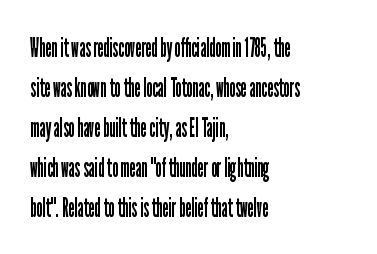
Italic: no, the glyphs are upright roman. Observe the ordinary spacing: letters are neighbours, not strangers. Line spacing here is normal. The zone under the glyphs is completely vacant. These lines stack with their left ends in a neat column.
